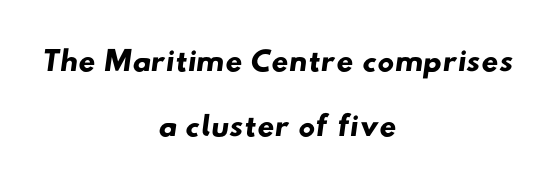
The image shows 47 px wide sans-serif type; set centered, normal line spacing (1.38x), normal letter spacing, not underlined; low stroke contrast and a small x-height.
